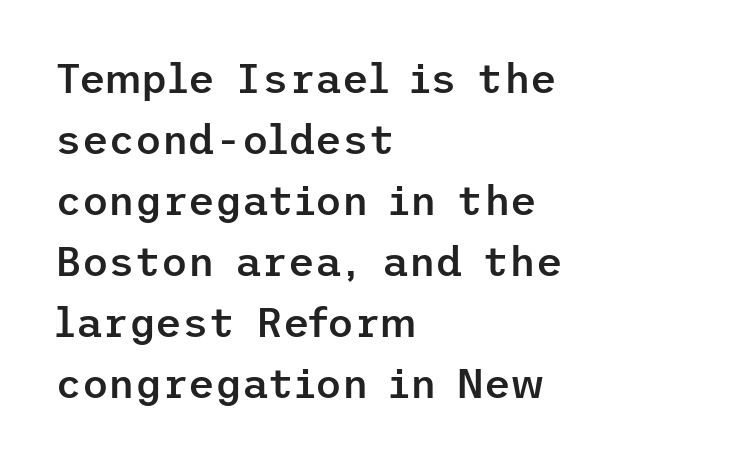
The image shows 41 px semibold sans-serif type, upright; set left-aligned, normal line spacing (1.49x), normal letter spacing, not underlined; low stroke contrast and a medium x-height.
